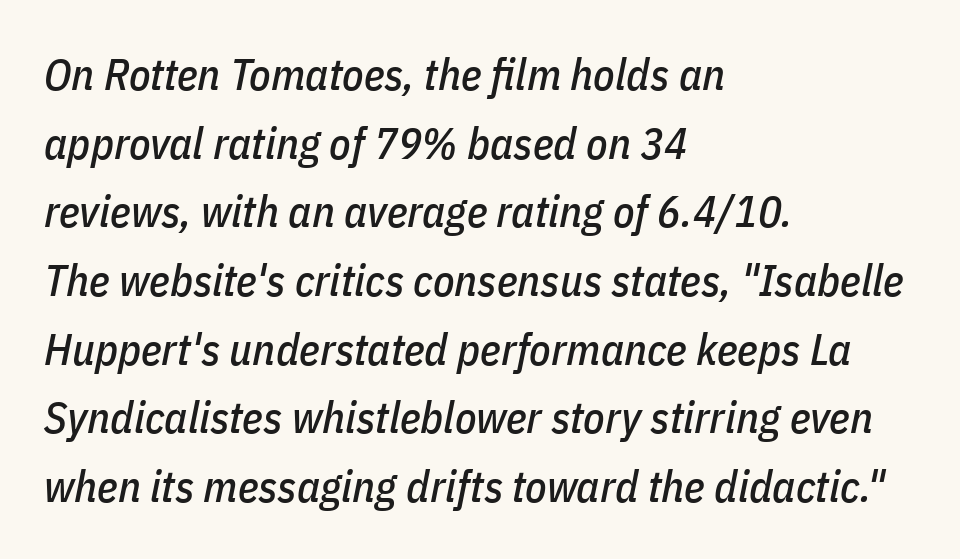
The image shows 44 px condensed type, italic (leaning right); set left-aligned, normal line spacing (1.56x), normal letter spacing, not underlined; low stroke contrast and a medium x-height.
